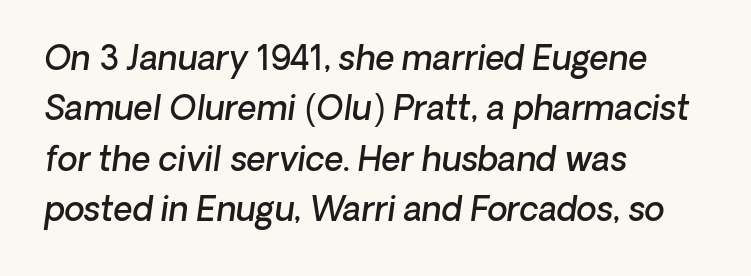
{"serif": "no", "bold": "semi", "weight": "semibold", "width": "normal", "stroke_contrast": "low", "x_height": "medium", "monospaced": "no", "underline": "no", "align": "left", "line_spacing": "normal", "line_spacing_ratio": 1.53, "letter_spacing": "normal", "letter_spacing_em": 0.0, "glyph_px": 33}
